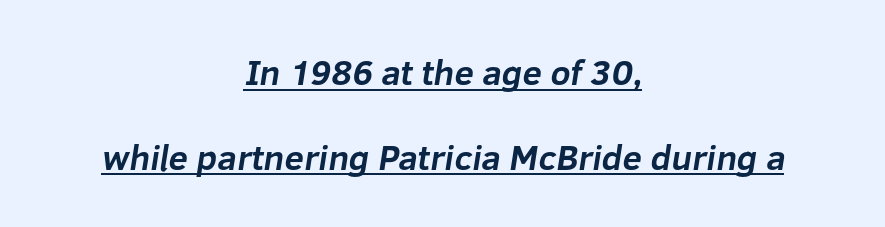
Q: Is the text bold? A: Yes.
Q: Is the typeface a serif or a sans-serif typeface? A: Sans-serif.
Q: Is the text underlined? A: Yes.
Q: How is the paragraph aligned? A: Centered.
Q: Is the spacing between letters normal or unusually wide? A: Normal.
Q: Is the spacing between lines tight, normal or loose? A: Loose.
Q: Width (condensed, normal, or wide)? A: Normal.
Q: Stroke contrast? A: Low.
Q: x-height? A: Medium.
Q: Monospaced? A: No.
